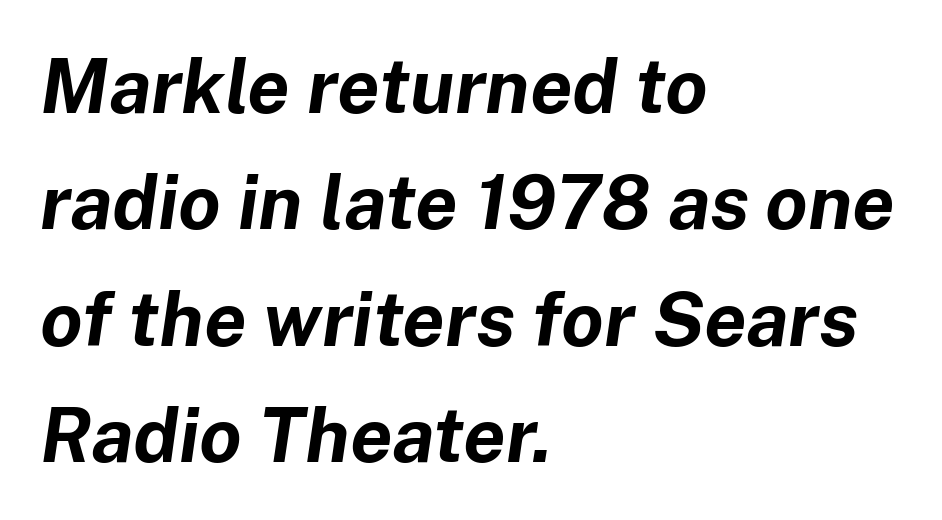
{"italic": "yes", "lean": "right", "slant_degrees": 8, "bold": "yes", "weight": "bold", "width": "normal", "stroke_contrast": "low", "x_height": "medium", "monospaced": "no", "underline": "no", "align": "left", "line_spacing": "normal", "line_spacing_ratio": 1.53, "letter_spacing": "normal", "letter_spacing_em": 0.0, "glyph_px": 76}
